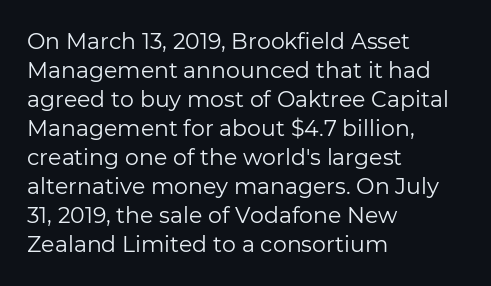
Tall strokes in this sample are plumb rather than angled. The passage shown has conventional tracking throughout. Every row of glyphs begins at an identical x-position on the left. A normal amount of white space separates one row of letters from the next. Type without underlining.
